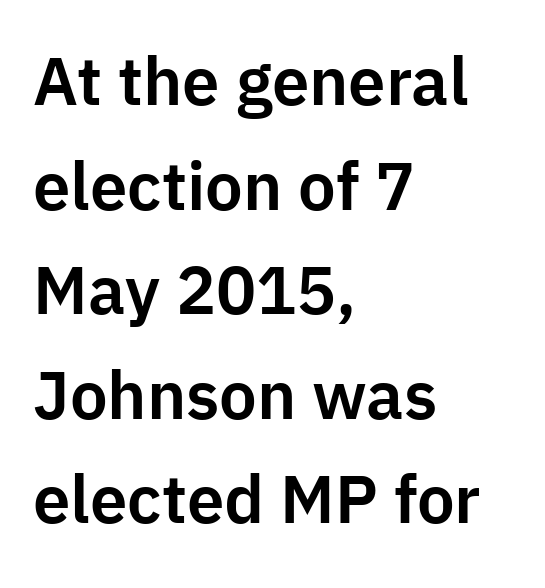
{"serif": "no", "italic": "no", "width": "normal", "stroke_contrast": "low", "x_height": "medium", "monospaced": "no", "underline": "no", "align": "left", "line_spacing": "normal", "line_spacing_ratio": 1.56, "letter_spacing": "normal", "letter_spacing_em": 0.0, "glyph_px": 67}
